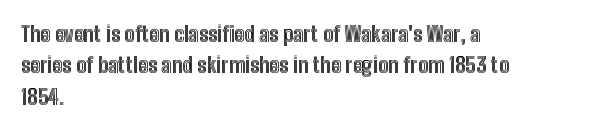
The compositor pushed each line to the left boundary. The designer left line spacing at the default. The rendering keeps characters at their native spacing. No italicization has been applied; the sample stays upright. Clear beneath every line of the passage.
